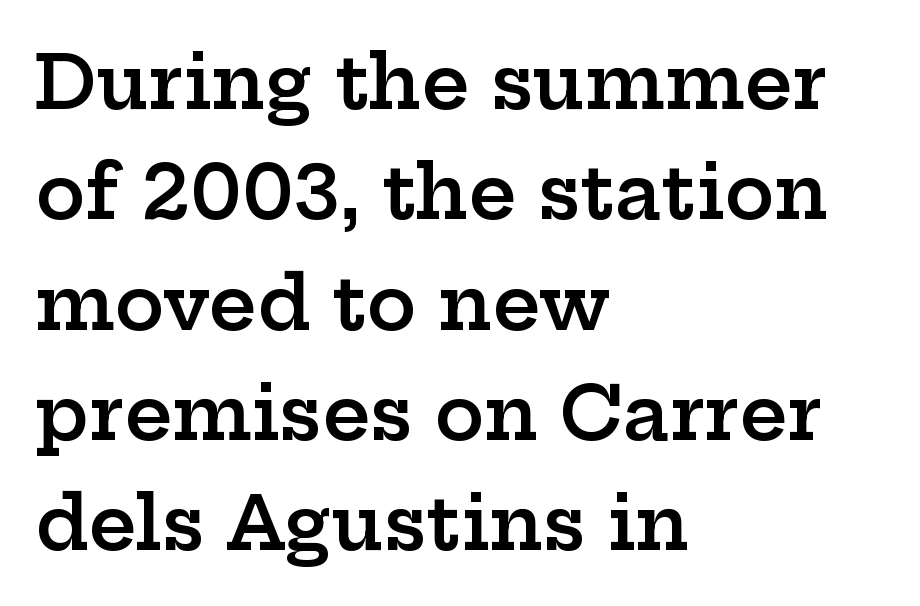
The image shows 74 px semibold, wide serif type, upright; set left-aligned, normal line spacing (1.49x), normal letter spacing, not underlined; low stroke contrast and a medium x-height.
